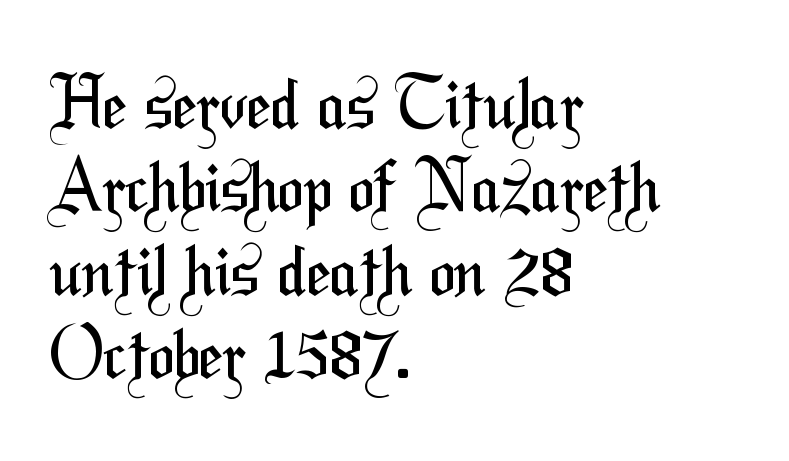
Q: Is the text bold? A: No.
Q: Is the typeface a serif or a sans-serif typeface? A: Sans-serif.
Q: Is the text underlined? A: No.
Q: How is the paragraph aligned? A: Left-aligned.
Q: Is the spacing between letters normal or unusually wide? A: Normal.
Q: Width (condensed, normal, or wide)? A: Condensed.
Q: Stroke contrast? A: Medium.
Q: x-height? A: Medium.
Q: Monospaced? A: No.
